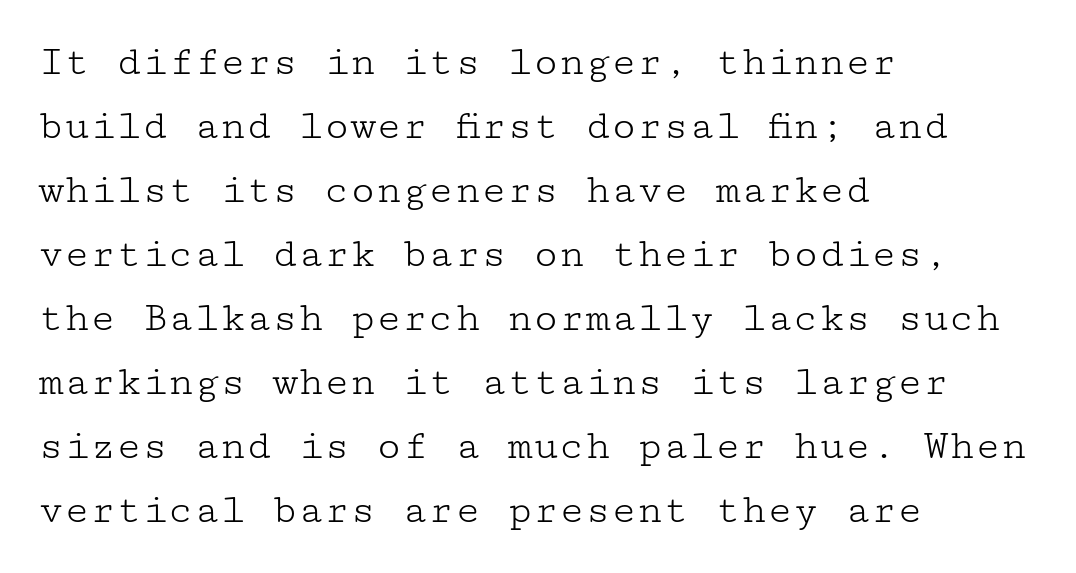
Q: Is the text bold? A: No.
Q: Is the text italic (slanted)? A: No, it is upright.
Q: Is the typeface a serif or a sans-serif typeface? A: Serif.
Q: Is the text underlined? A: No.
Q: How is the paragraph aligned? A: Left-aligned.
Q: Is the spacing between letters normal or unusually wide? A: Normal.
Q: Is the spacing between lines tight, normal or loose? A: Normal.
Q: Width (condensed, normal, or wide)? A: Wide.
Q: Stroke contrast? A: Low.
Q: x-height? A: Medium.
